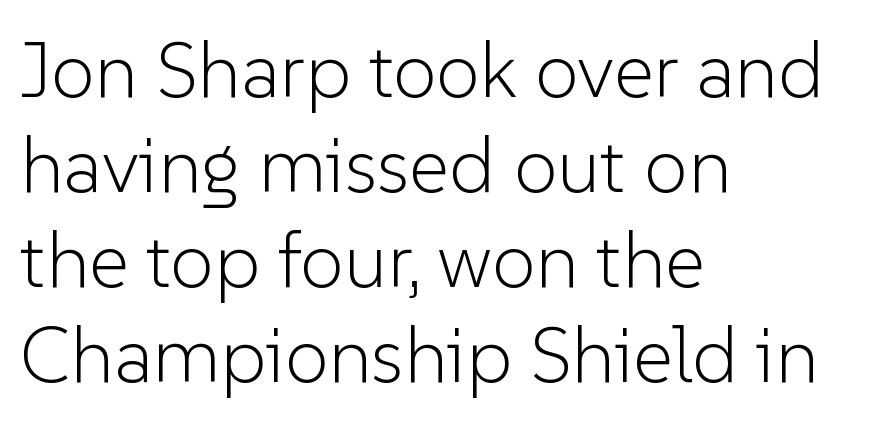
Q: Is the text bold? A: No.
Q: Is the text italic (slanted)? A: No, it is upright.
Q: Is the typeface a serif or a sans-serif typeface? A: Sans-serif.
Q: Is the text underlined? A: No.
Q: How is the paragraph aligned? A: Left-aligned.
Q: Is the spacing between letters normal or unusually wide? A: Normal.
Q: Width (condensed, normal, or wide)? A: Normal.
Q: Stroke contrast? A: Low.
Q: x-height? A: Medium.
Q: Monospaced? A: No.
